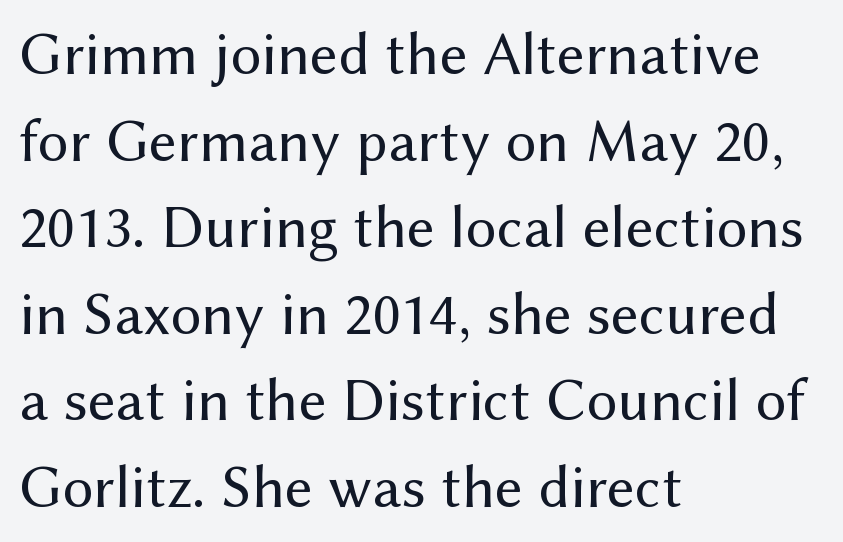
Q: Is the text bold? A: No.
Q: Is the text italic (slanted)? A: No, it is upright.
Q: Is the typeface a serif or a sans-serif typeface? A: Sans-serif.
Q: Is the text underlined? A: No.
Q: How is the paragraph aligned? A: Left-aligned.
Q: Is the spacing between letters normal or unusually wide? A: Normal.
Q: Is the spacing between lines tight, normal or loose? A: Normal.
Q: Width (condensed, normal, or wide)? A: Normal.
Q: Stroke contrast? A: Medium.
Q: x-height? A: Medium.
Q: Monospaced? A: No.
